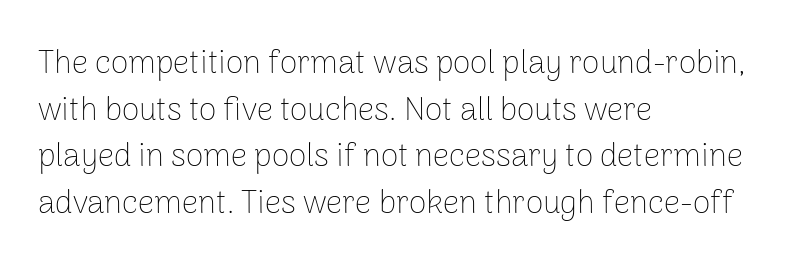
The horizontal fit of the characters is conventional and even. On a weight scale, this lands at 450 or below. Baseline-to-baseline distance is the conventional proportion of letter height. Is this a fixed-width face? No — the glyphs have proportional, varying widths.
